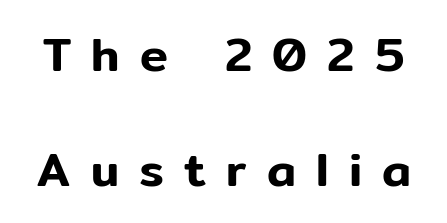
The image shows 47 px sans-serif type, upright; set loose line spacing (2.45x), unusually wide letter spacing (+0.43 em), not underlined; low stroke contrast and a medium x-height.
